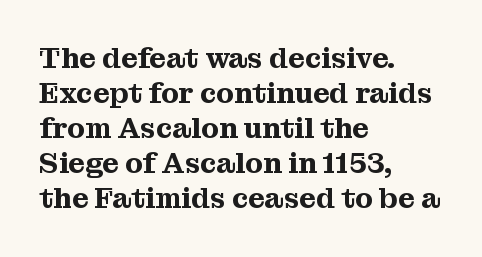
The image shows 29 px serif type, upright; set left-aligned, line spacing 1.21x, normal letter spacing, not underlined; medium stroke contrast and a medium x-height.
